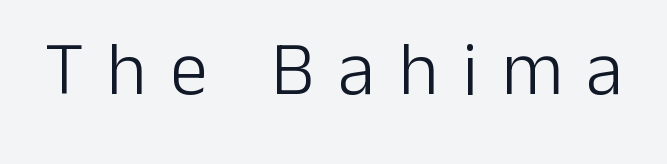
The area under the type is left untouched. Is this a sans? Yes — the strokes have no serifs. You could not count columns in this text — the font is proportionally spaced. No italicization has been applied; the sample stays upright.
